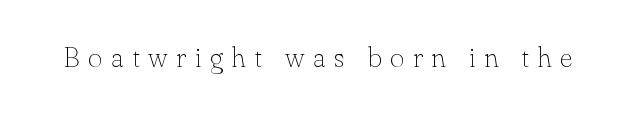
Q: Is the text bold? A: No.
Q: Is the text italic (slanted)? A: No, it is upright.
Q: Is the typeface a serif or a sans-serif typeface? A: Serif.
Q: Is the text underlined? A: No.
Q: Is the spacing between letters normal or unusually wide? A: Unusually wide.
Q: Width (condensed, normal, or wide)? A: Normal.
Q: Stroke contrast? A: Low.
Q: x-height? A: Small.
Q: Monospaced? A: No.
